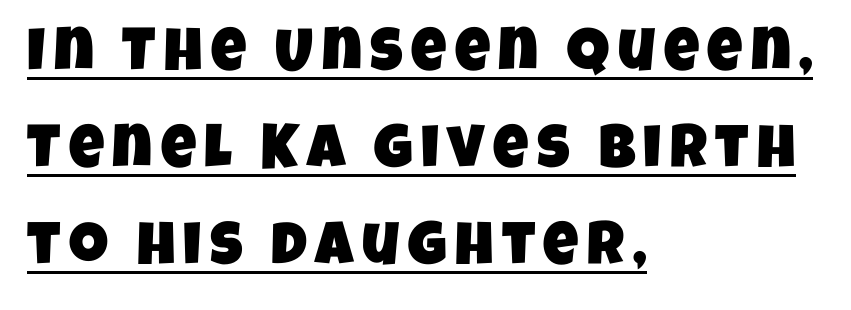
Q: Is the typeface a serif or a sans-serif typeface? A: Sans-serif.
Q: Is the text underlined? A: Yes.
Q: How is the paragraph aligned? A: Left-aligned.
Q: Is the spacing between lines tight, normal or loose? A: Normal.
Q: Width (condensed, normal, or wide)? A: Condensed.
Q: Stroke contrast? A: Low.
Q: x-height? A: Large.
Q: Monospaced? A: No.
